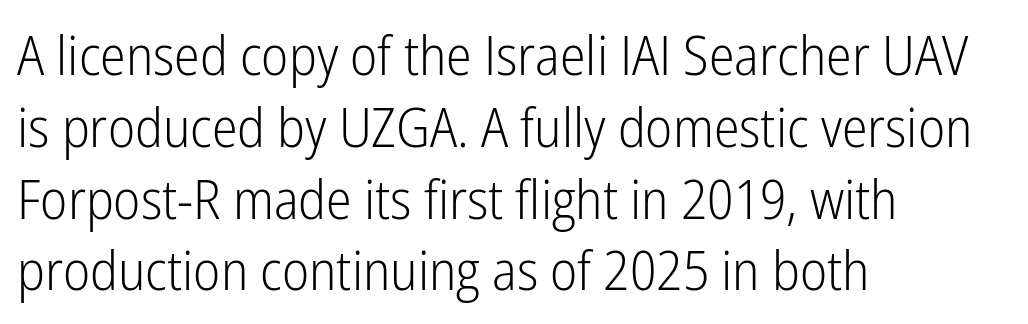
Each row of text sits above clean, open space. Visually the block forms a straight wall on the left and a jagged coastline on the right. Is the stroke heavy? The answer is a plain regular-or-lighter. Compared with typical body copy, the letter spacing here is the same. Normally led — the rows are evenly, conventionally spaced. The face used here is proportionally spaced, like ordinary book or web type.
